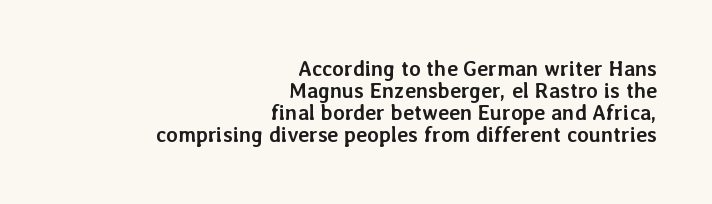
The image shows 21 px bold type, upright; set right-aligned, tight line spacing (1.05x), normal letter spacing, not underlined.
